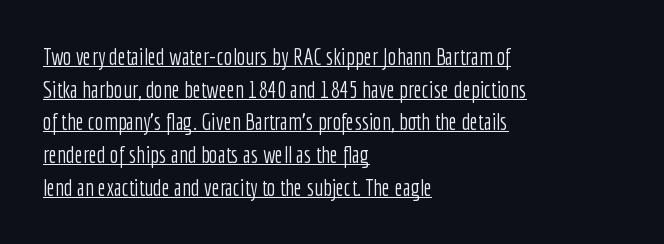
{"italic": "no", "bold": "no", "underline": "yes", "align": "left", "line_spacing": "normal", "line_spacing_ratio": 1.42, "letter_spacing": "normal", "letter_spacing_em": 0.0, "glyph_px": 23}
